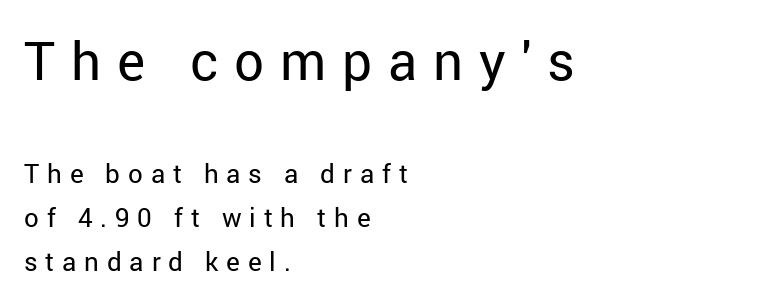
The image shows 53 px regular-weight sans-serif type, upright; set left-aligned, normal line spacing (1.68x), unusually wide letter spacing (+0.3 em), not underlined; the first (top) block is 2.04x larger; low stroke contrast and a medium x-height.
